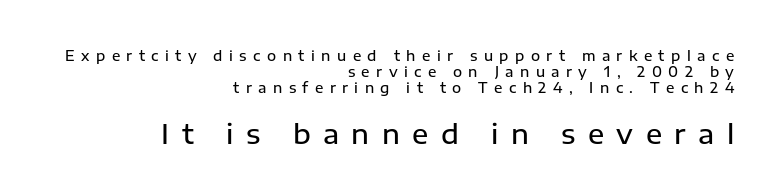
The image shows 27 px text type, upright; set right-aligned, tight line spacing (1.15x), unusually wide letter spacing (+0.46 em), not underlined; the second (bottom) block is 1.93x larger.
